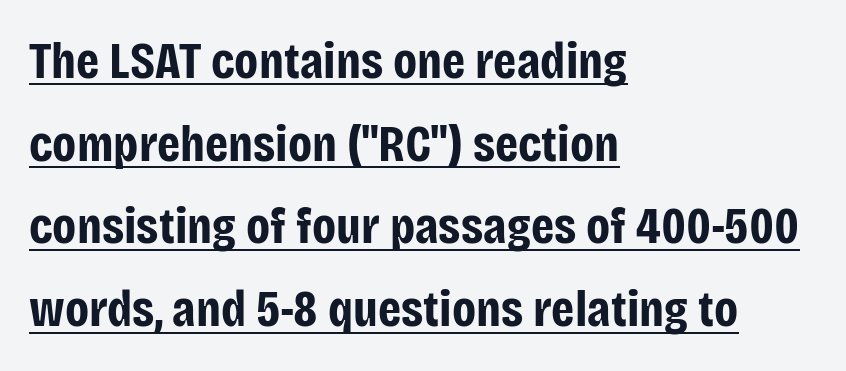
Underlining? Definitely there. The rows are spaced the way most documents space them. Notice how the passage keeps a crisp vertical edge on the left only. The face used here is a sans, in the tradition of grotesques and geometrics. Emphasis by weight is at full strength: bold.
